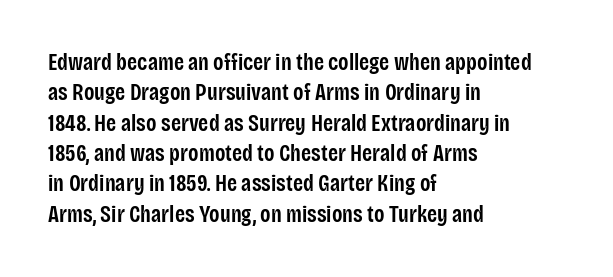
Q: Is the text bold? A: Semi-bold.
Q: Is the text italic (slanted)? A: No, it is upright.
Q: Is the text underlined? A: No.
Q: How is the paragraph aligned? A: Left-aligned.
Q: Is the spacing between letters normal or unusually wide? A: Normal.
Q: Is the spacing between lines tight, normal or loose? A: Normal.
